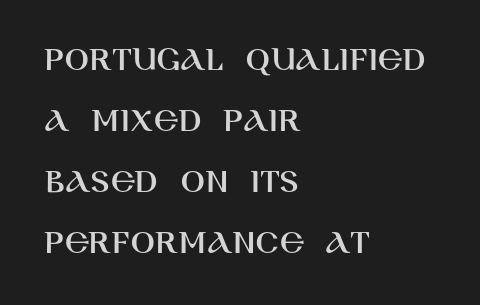
Line spacing here is normal. Here the designer chose a conventional face with non-uniform glyph widths. It's the straight-up-and-down kind of type. The area under the type is left untouched. Unlike a traditional serif, this face leaves its strokes unadorned.
